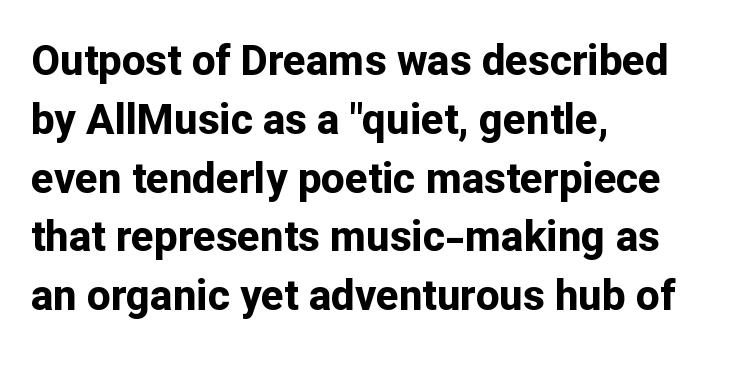
Short note: letters normally spaced. Honestly, there is no underline to notice here at all. The letters advance in unequal steps, a hallmark of proportional type. Typographically, this falls in the sans-serif category.
